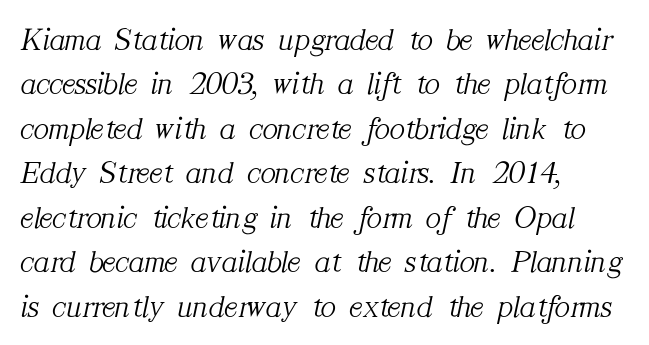
{"serif": "yes", "italic": "yes", "lean": "right", "slant_degrees": 12, "bold": "no", "weight": "light", "width": "normal", "stroke_contrast": "medium", "x_height": "medium", "monospaced": "no", "underline": "no", "align": "left", "line_spacing": "normal", "line_spacing_ratio": 1.39, "letter_spacing": "normal", "letter_spacing_em": 0.0, "glyph_px": 32}
